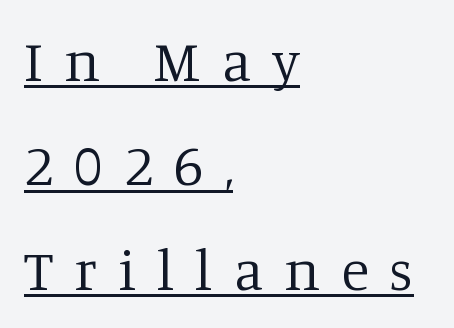
Q: Is the text bold? A: No.
Q: Is the text italic (slanted)? A: No, it is upright.
Q: Is the typeface a serif or a sans-serif typeface? A: Serif.
Q: Is the text underlined? A: Yes.
Q: How is the paragraph aligned? A: Left-aligned.
Q: Is the spacing between letters normal or unusually wide? A: Unusually wide.
Q: Width (condensed, normal, or wide)? A: Normal.
Q: Stroke contrast? A: Low.
Q: x-height? A: Large.
Q: Monospaced? A: No.
